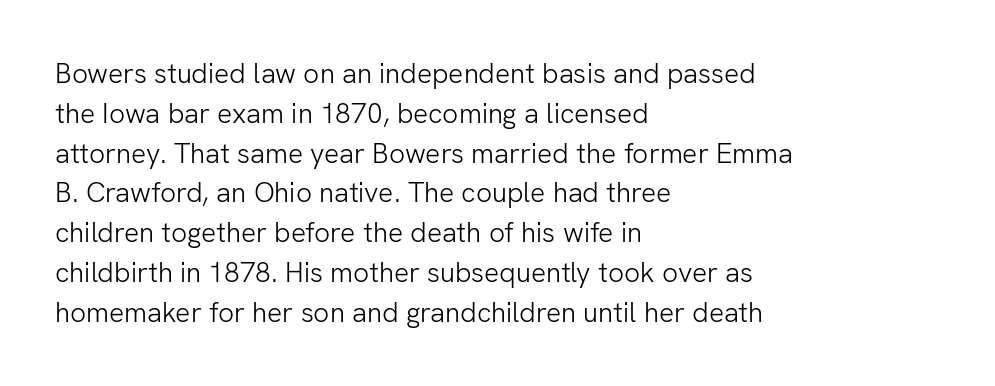
Q: Is the text bold? A: No.
Q: Is the text italic (slanted)? A: No, it is upright.
Q: Is the typeface a serif or a sans-serif typeface? A: Sans-serif.
Q: Is the text underlined? A: No.
Q: How is the paragraph aligned? A: Left-aligned.
Q: Is the spacing between letters normal or unusually wide? A: Normal.
Q: Is the spacing between lines tight, normal or loose? A: Normal.
Q: Width (condensed, normal, or wide)? A: Normal.
Q: Stroke contrast? A: Low.
Q: x-height? A: Medium.
Q: Monospaced? A: No.
